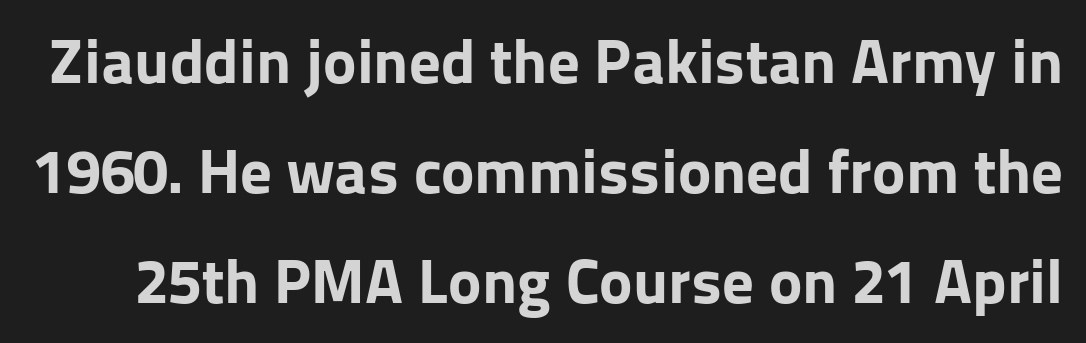
Q: Is the text bold? A: Yes.
Q: Is the text italic (slanted)? A: No, it is upright.
Q: Is the typeface a serif or a sans-serif typeface? A: Sans-serif.
Q: Is the text underlined? A: No.
Q: Is the spacing between letters normal or unusually wide? A: Normal.
Q: Width (condensed, normal, or wide)? A: Normal.
Q: Stroke contrast? A: Low.
Q: x-height? A: Medium.
Q: Monospaced? A: No.
